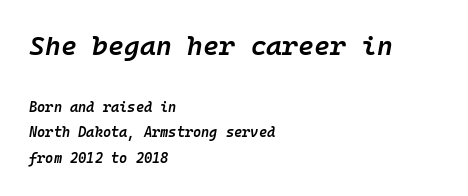
{"italic": "yes", "lean": "right", "slant_degrees": 10, "bold": "semi", "underline": "no", "align": "left", "line_spacing_ratio": 1.8, "letter_spacing": "normal", "letter_spacing_em": 0.0, "larger_block": "first", "size_ratio": 1.93, "glyph_px": 27}
